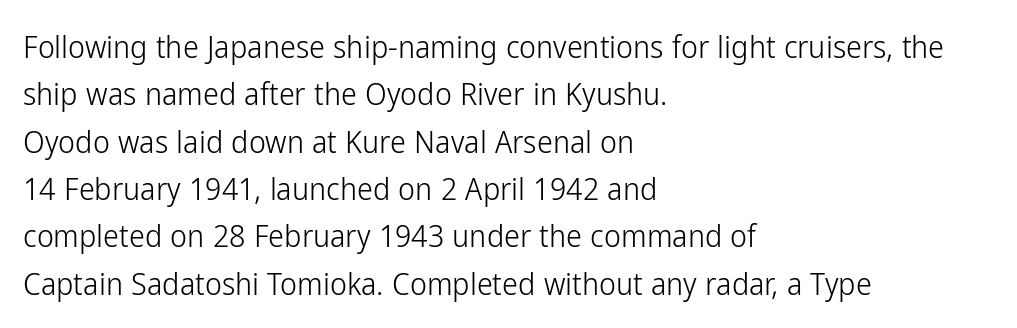
It's the straight-up-and-down kind of type. Clear beneath every line of the passage. A typesetter would call this zero additional tracking. The passage shown is not bold in any degree.
